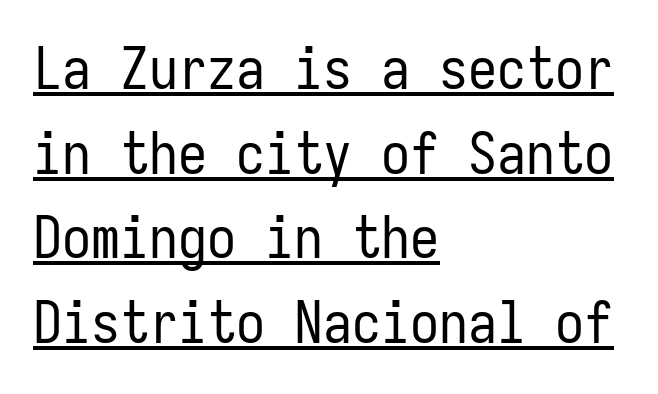
The image shows 58 px regular-weight, condensed sans-serif type, upright, monospaced; set left-aligned, normal line spacing (1.46x), normal letter spacing, underlined; low stroke contrast and a medium x-height.
